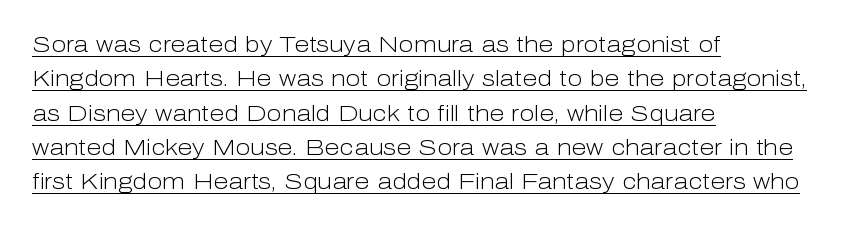
Characters remain perfectly vertical along every line. Does the copy run flush right? No — it runs flush left. These characters rest on top of a visible drawn line. Baseline-to-baseline distance is the conventional proportion of letter height. Standard letterfit; no display-style spreading of the glyphs.
